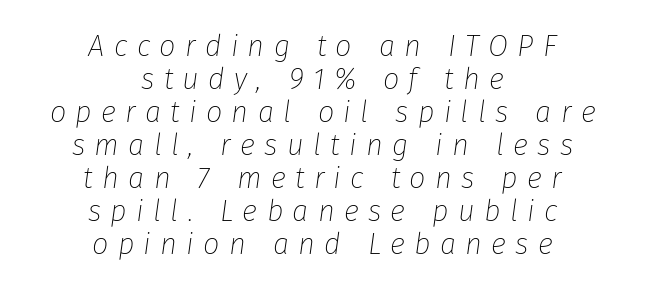
The font sits on the lighter half of the weight spectrum, regular included. Compared with typical body copy, the letter spacing here is much looser. Notice how the passage keeps no hard edge, just a central spine. The specimen reads as italic at a glance. The space directly below the letters is spotless.
